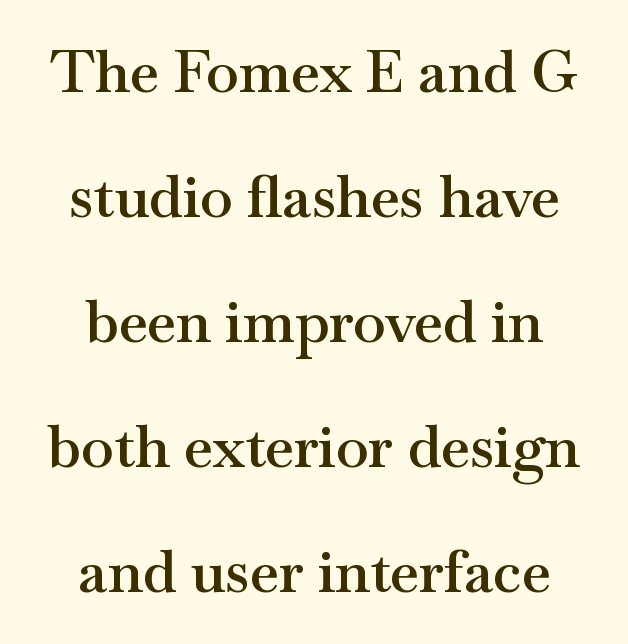
Caption: multi-line text, centered on the measure. Stroke terminals: seriffed. This sample has the flowing, uneven cadence of proportional lettering. This block would shrink considerably if given ordinary leading; it's expanded now. Designer's note — italics off, roman on.
